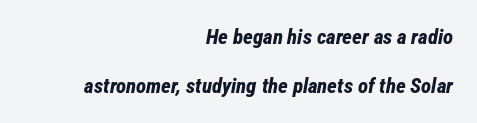
In terms of letterspacing, this is plain default setting. The zone under the glyphs is completely vacant. The rendering uses a bold face; every stroke is thick and dark. Where is the straight margin? On the right.
